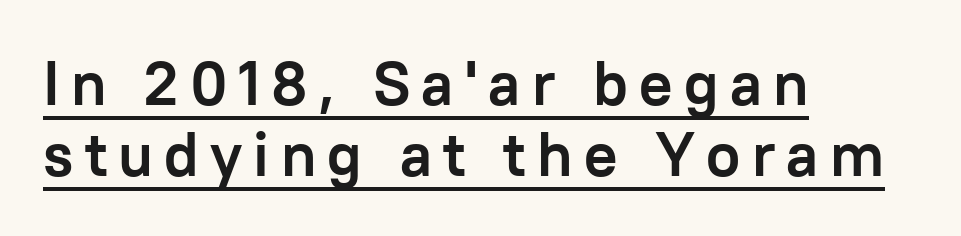
{"serif": "no", "italic": "no", "bold": "yes", "weight": "semibold", "width": "normal", "stroke_contrast": "low", "x_height": "medium", "monospaced": "no", "underline": "yes", "align": "left", "line_spacing": "tight", "line_spacing_ratio": 1.14, "glyph_px": 62}
